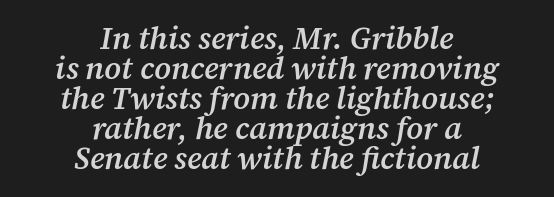
Q: Is the text bold? A: Semi-bold.
Q: Is the text italic (slanted)? A: Yes, it leans right by about 12 degrees.
Q: Is the typeface a serif or a sans-serif typeface? A: Serif.
Q: Is the text underlined? A: No.
Q: How is the paragraph aligned? A: Centered.
Q: Is the spacing between letters normal or unusually wide? A: Normal.
Q: Is the spacing between lines tight, normal or loose? A: Tight.
Q: Width (condensed, normal, or wide)? A: Normal.
Q: Stroke contrast? A: Medium.
Q: x-height? A: Medium.
Q: Monospaced? A: No.
